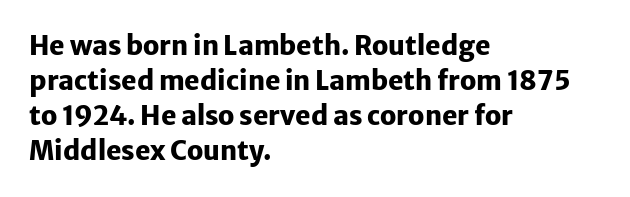
{"italic": "no", "bold": "yes", "underline": "no", "align": "left", "line_spacing": "normal", "line_spacing_ratio": 1.34, "letter_spacing": "normal", "letter_spacing_em": 0.0, "glyph_px": 26}
